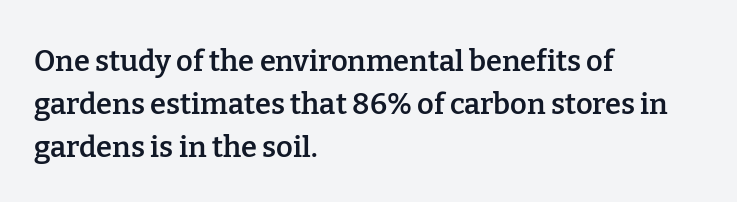
What kind of face is this? One with serifs. Compared with typical paragraphs, the rows here are spaced about the same. What weight is shown? A semibold, between regular and bold. This sample has the flowing, uneven cadence of proportional lettering.
